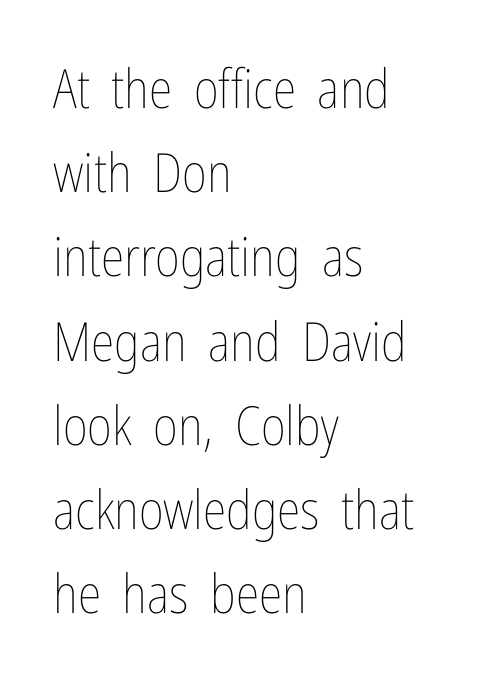
Q: Is the text bold? A: No.
Q: Is the text italic (slanted)? A: No, it is upright.
Q: Is the text underlined? A: No.
Q: How is the paragraph aligned? A: Left-aligned.
Q: Is the spacing between letters normal or unusually wide? A: Normal.
Q: Is the spacing between lines tight, normal or loose? A: Normal.
Q: Width (condensed, normal, or wide)? A: Condensed.
Q: Stroke contrast? A: Low.
Q: x-height? A: Medium.
Q: Monospaced? A: No.
